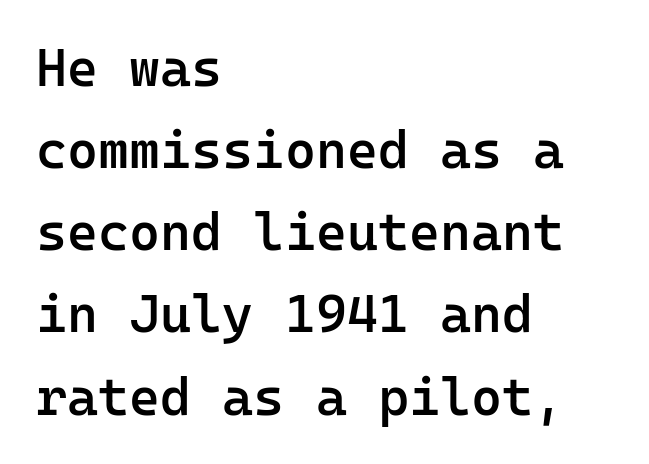
Spacing verdict: monospaced, one width for all characters. Honestly, there is no underline to notice here at all. Letterform terminals end flat and unadorned throughout the passage. Each glyph is drawn with semibold strokes, heavier than normal yet not fully bold. These lines are set flush left with a ragged right edge. These lines were composed using upright roman letters.
